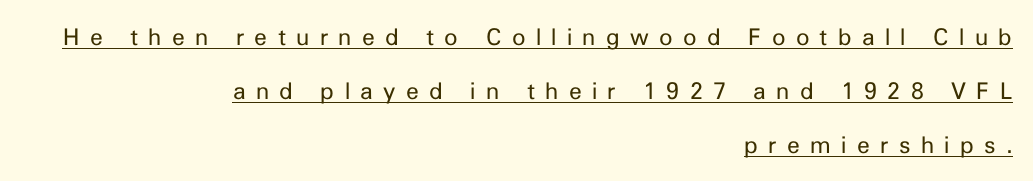
The image shows 23 px text type, upright; set right-aligned, loose line spacing (2.35x), unusually wide letter spacing (+0.45 em), underlined.
